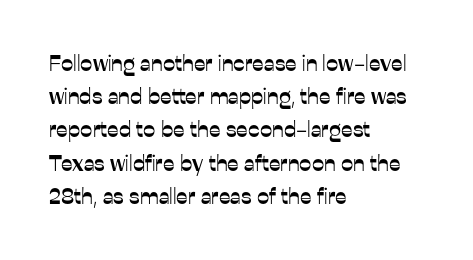
{"italic": "no", "underline": "no", "align": "left", "line_spacing": "normal", "line_spacing_ratio": 1.51, "letter_spacing": "normal", "letter_spacing_em": 0.0, "glyph_px": 22}
